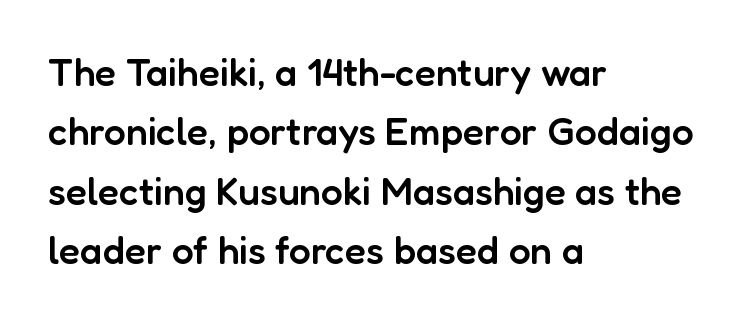
{"serif": "no", "italic": "no", "bold": "semi", "weight": "semibold", "width": "normal", "stroke_contrast": "low", "x_height": "medium", "monospaced": "no", "underline": "no", "align": "left", "line_spacing": "normal", "line_spacing_ratio": 1.52, "letter_spacing": "normal", "letter_spacing_em": 0.0, "glyph_px": 39}
